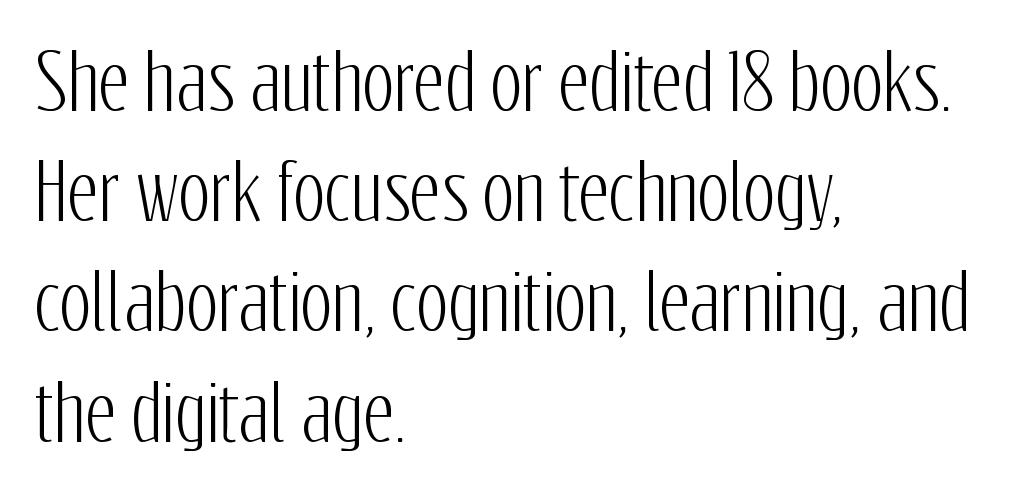
{"serif": "no", "italic": "no", "width": "condensed", "stroke_contrast": "low", "x_height": "medium", "monospaced": "no", "underline": "no", "align": "left", "line_spacing": "normal", "line_spacing_ratio": 1.47, "letter_spacing": "normal", "letter_spacing_em": 0.0, "glyph_px": 75}
